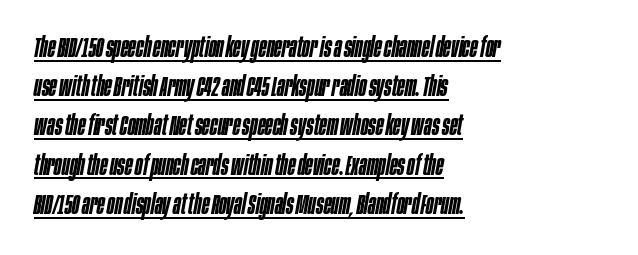
Q: Is the text bold? A: Semi-bold.
Q: Is the text italic (slanted)? A: Yes, it leans right by about 10 degrees.
Q: Is the text underlined? A: Yes.
Q: How is the paragraph aligned? A: Left-aligned.
Q: Is the spacing between letters normal or unusually wide? A: Normal.
Q: Is the spacing between lines tight, normal or loose? A: Normal.
Q: Width (condensed, normal, or wide)? A: Condensed.
Q: Stroke contrast? A: Low.
Q: x-height? A: Large.
Q: Monospaced? A: No.
